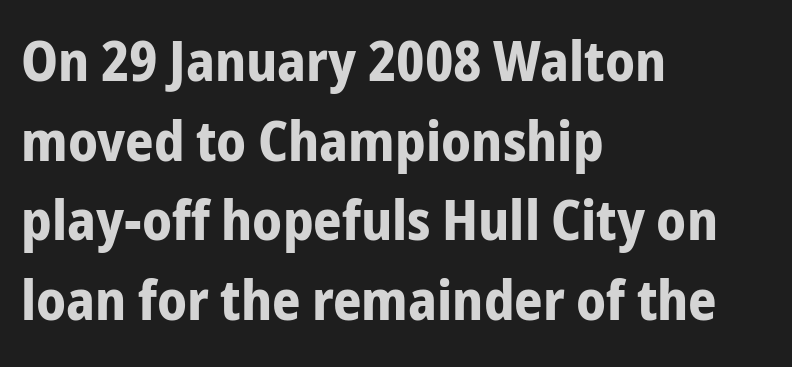
The image shows 56 px bold, condensed sans-serif type, upright; set left-aligned, normal line spacing (1.42x), normal letter spacing, not underlined; low stroke contrast and a medium x-height.
